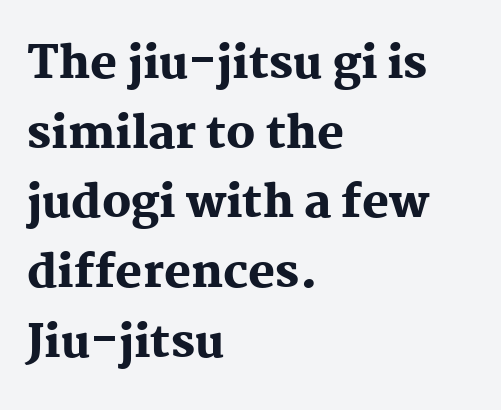
Q: Is the text bold? A: Yes.
Q: Is the text italic (slanted)? A: No, it is upright.
Q: Is the typeface a serif or a sans-serif typeface? A: Serif.
Q: Is the text underlined? A: No.
Q: How is the paragraph aligned? A: Left-aligned.
Q: Is the spacing between letters normal or unusually wide? A: Normal.
Q: Is the spacing between lines tight, normal or loose? A: Normal.
Q: Width (condensed, normal, or wide)? A: Normal.
Q: Stroke contrast? A: Medium.
Q: x-height? A: Medium.
Q: Monospaced? A: No.
